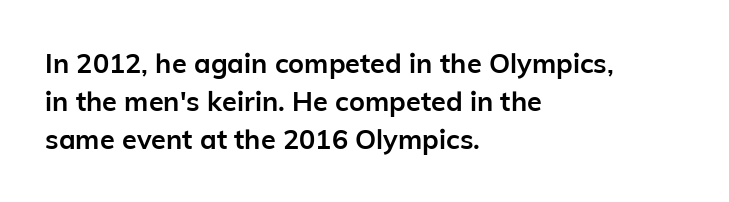
The image shows 27 px bold type, upright; set left-aligned, normal line spacing (1.41x), normal letter spacing, not underlined.
